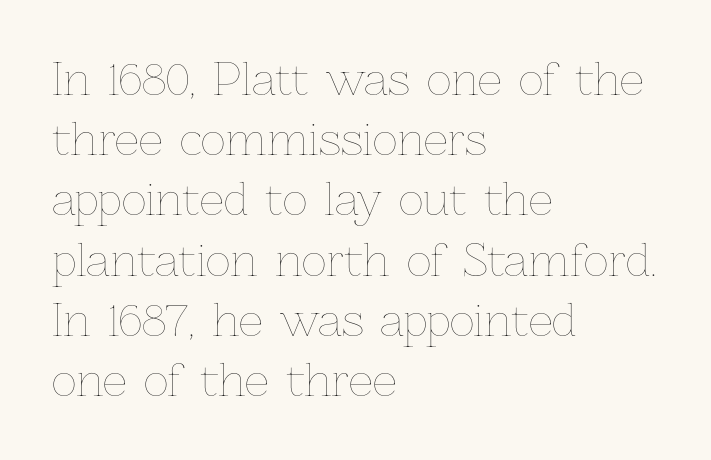
The image shows 43 px thin type, upright; set left-aligned, normal line spacing (1.4x), normal letter spacing, not underlined; low stroke contrast and a medium x-height.
